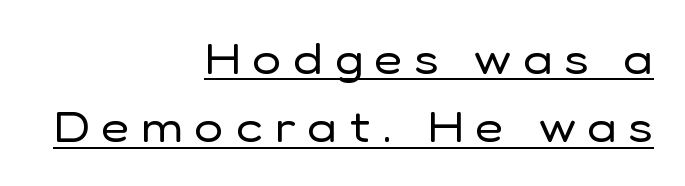
Line endings align vertically; line beginnings do not. Letters have the restrained weight of plain body copy at most. The type family on display is of the sans-serif kind. Varying glyph widths throughout — classic text-font behaviour.
